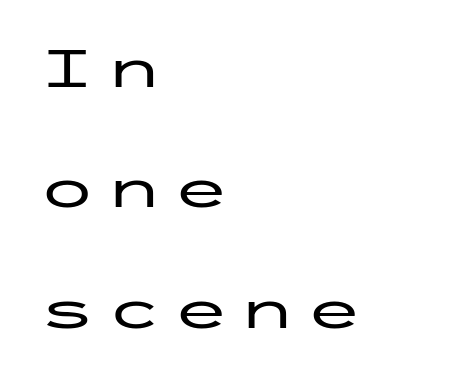
The image shows 53 px wide sans-serif type, upright; set left-aligned, loose line spacing (2.27x), not underlined; low stroke contrast and a medium x-height.
